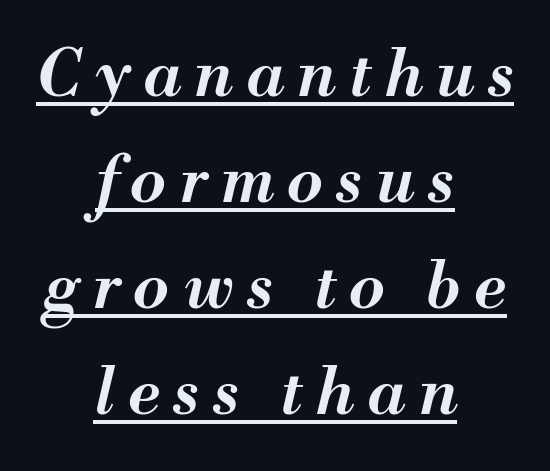
Spacing verdict: proportional, widths tailored to each character. Each line of the rendering has a horizontal stroke beneath the glyphs. Every row of glyphs is offset so its center matches the block's center. The block of text has a typical density, with ordinary space between rows. It's the slanting kind of type.
